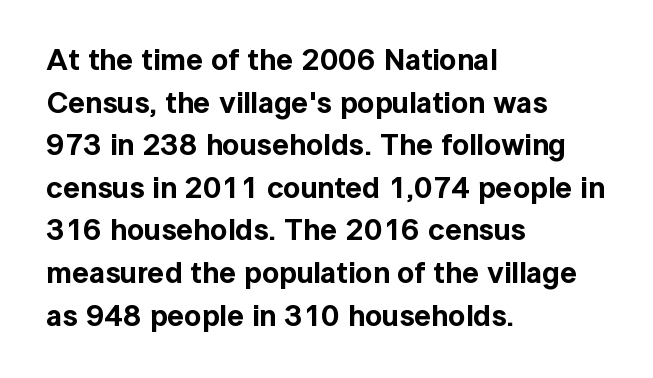
Q: Is the text italic (slanted)? A: No, it is upright.
Q: Is the typeface a serif or a sans-serif typeface? A: Sans-serif.
Q: Is the text underlined? A: No.
Q: How is the paragraph aligned? A: Left-aligned.
Q: Is the spacing between letters normal or unusually wide? A: Normal.
Q: Is the spacing between lines tight, normal or loose? A: Normal.
Q: Width (condensed, normal, or wide)? A: Normal.
Q: x-height? A: Medium.
Q: Monospaced? A: No.
